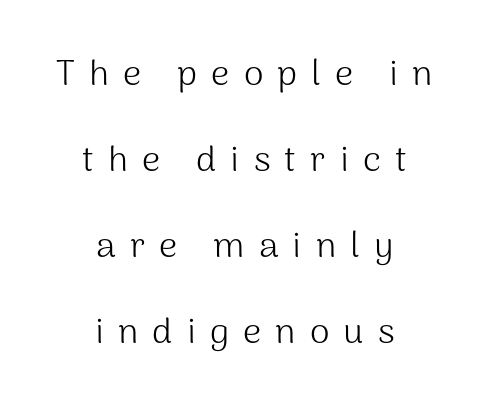
{"serif": "no", "italic": "no", "bold": "no", "weight": "light", "width": "normal", "stroke_contrast": "medium", "x_height": "medium", "monospaced": "no", "underline": "no", "align": "center", "line_spacing": "loose", "line_spacing_ratio": 2.39, "letter_spacing": "wide", "letter_spacing_em": 0.39, "glyph_px": 36}
